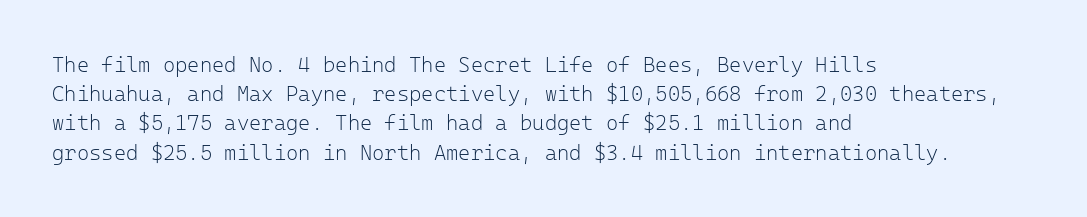
Tracking here is standard; glyphs follow each other at the usual distance. Heft: none added — not bold. These lines are set flush left with a ragged right edge. The letters stand straight up with perfectly vertical stems. Has an underline been added? It has not.
